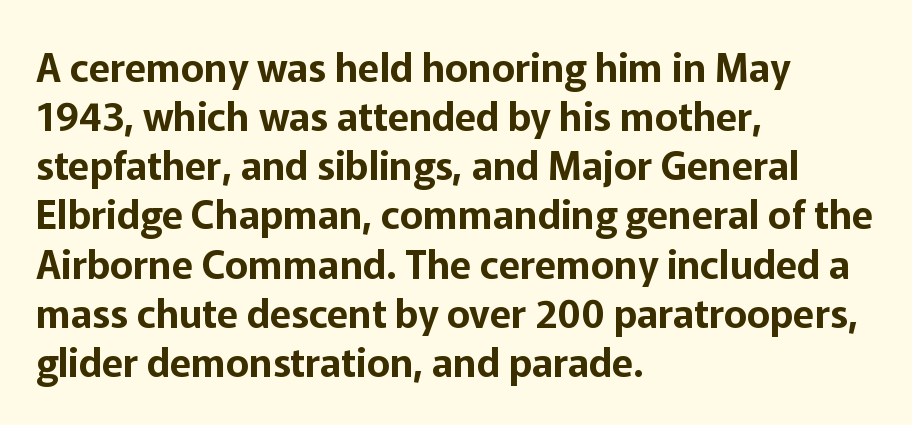
The image shows 39 px sans-serif type, upright; set left-aligned, normal line spacing (1.26x), normal letter spacing, not underlined; low stroke contrast and a medium x-height.
